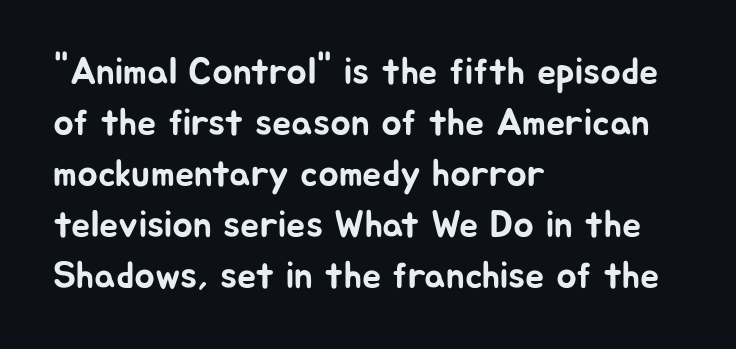
Q: Is the text italic (slanted)? A: No, it is upright.
Q: Is the typeface a serif or a sans-serif typeface? A: Sans-serif.
Q: Is the text underlined? A: No.
Q: How is the paragraph aligned? A: Left-aligned.
Q: Is the spacing between letters normal or unusually wide? A: Normal.
Q: Is the spacing between lines tight, normal or loose? A: Normal.
Q: Width (condensed, normal, or wide)? A: Normal.
Q: Stroke contrast? A: Low.
Q: x-height? A: Medium.
Q: Monospaced? A: No.
